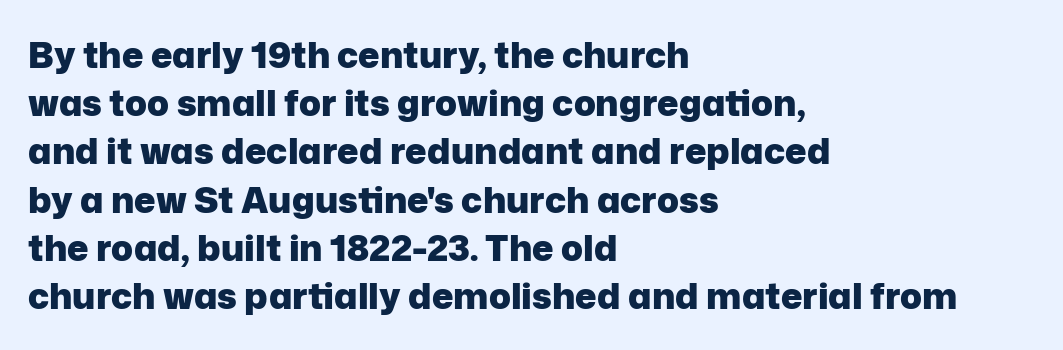
The image shows 36 px heavy sans-serif type, upright; set left-aligned, normal line spacing (1.34x), normal letter spacing, not underlined; low stroke contrast and a medium x-height.
